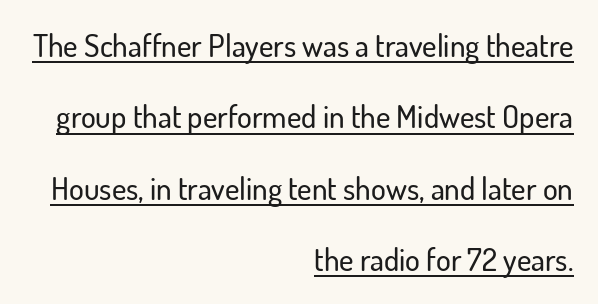
The image shows 31 px sans-serif type, upright; set right-aligned, loose line spacing (2.3x), normal letter spacing, underlined; low stroke contrast and a small x-height.
